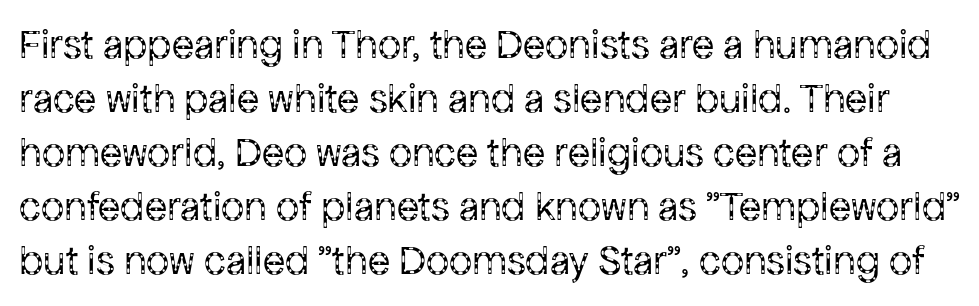
{"serif": "no", "italic": "no", "bold": "no", "weight": "regular", "width": "normal", "stroke_contrast": "low", "x_height": "medium", "monospaced": "no", "underline": "no", "line_spacing": "normal", "line_spacing_ratio": 1.32, "letter_spacing": "normal", "letter_spacing_em": 0.0, "glyph_px": 41}
